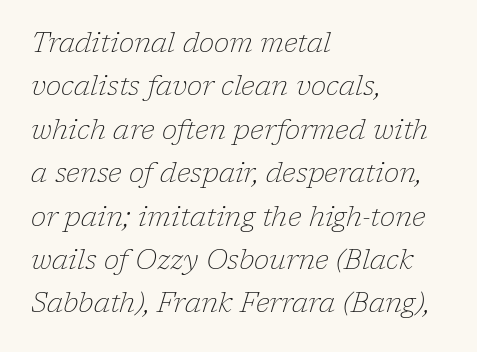
Q: Is the text bold? A: No.
Q: Is the text italic (slanted)? A: Yes, it leans right by about 17 degrees.
Q: Is the typeface a serif or a sans-serif typeface? A: Serif.
Q: Is the text underlined? A: No.
Q: How is the paragraph aligned? A: Left-aligned.
Q: Is the spacing between letters normal or unusually wide? A: Normal.
Q: Is the spacing between lines tight, normal or loose? A: Normal.
Q: Width (condensed, normal, or wide)? A: Normal.
Q: Stroke contrast? A: Low.
Q: x-height? A: Medium.
Q: Monospaced? A: No.
